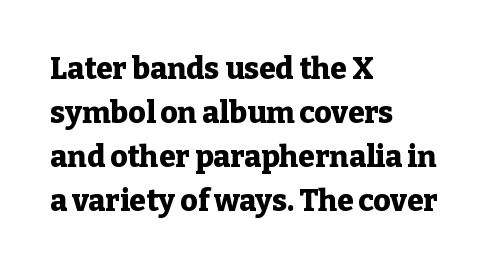
Q: Is the text bold? A: Yes.
Q: Is the text italic (slanted)? A: No, it is upright.
Q: Is the typeface a serif or a sans-serif typeface? A: Serif.
Q: Is the text underlined? A: No.
Q: How is the paragraph aligned? A: Left-aligned.
Q: Is the spacing between letters normal or unusually wide? A: Normal.
Q: Is the spacing between lines tight, normal or loose? A: Normal.
Q: Width (condensed, normal, or wide)? A: Normal.
Q: Stroke contrast? A: Low.
Q: x-height? A: Medium.
Q: Monospaced? A: No.
